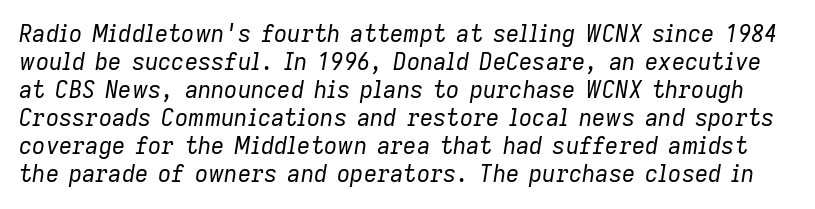
Inter-character spacing is left at the font's built-in metrics. The rendering applies a slant to the glyphs. Letters have the restrained weight of plain body copy at most. Descenders are the only things crossing below the line.
